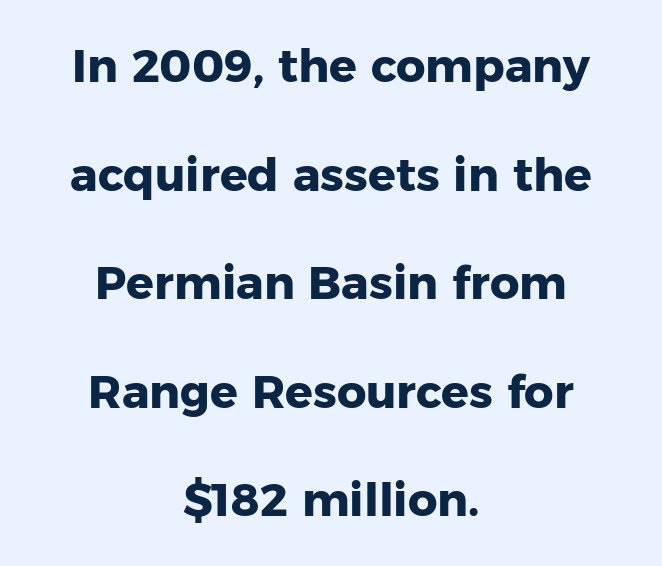
{"serif": "no", "italic": "no", "bold": "yes", "weight": "heavy", "width": "normal", "stroke_contrast": "low", "x_height": "medium", "monospaced": "no", "underline": "no", "align": "center", "line_spacing": "loose", "line_spacing_ratio": 2.36, "letter_spacing": "normal", "letter_spacing_em": 0.0, "glyph_px": 46}
